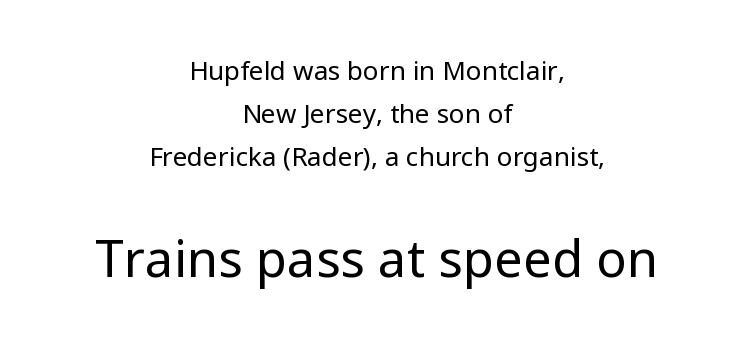
The image shows 51 px regular-weight sans-serif type, upright; set centered, normal line spacing (1.66x), normal letter spacing, not underlined; the second (bottom) block is 1.96x larger; low stroke contrast and a medium x-height.
